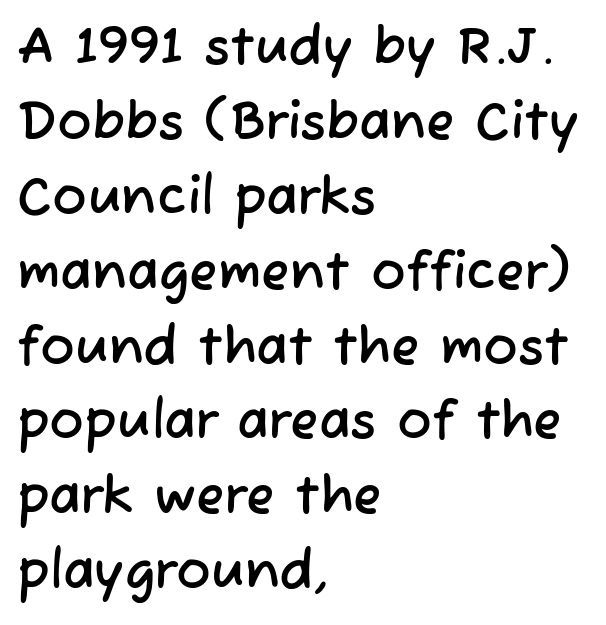
Check where the strokes stop: nothing finishes them off — pure sans. Each line starts at the same left margin while the right side varies. Varying glyph widths throughout — classic text-font behaviour. One glance says typical: line gaps are just what's usual.
